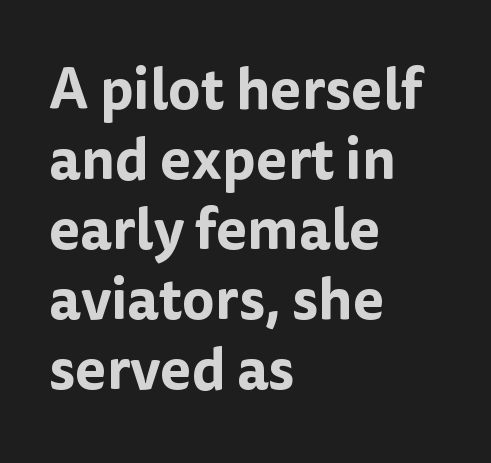
{"serif": "no", "italic": "no", "width": "normal", "stroke_contrast": "low", "x_height": "medium", "monospaced": "no", "underline": "no", "align": "left", "line_spacing_ratio": 1.23, "letter_spacing": "normal", "letter_spacing_em": 0.0, "glyph_px": 57}
